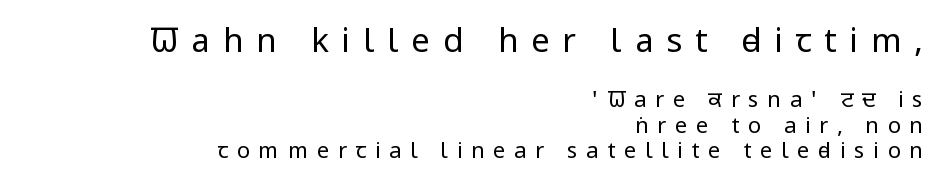
{"serif": "no", "italic": "no", "bold": "no", "weight": "regular", "width": "condensed", "stroke_contrast": "low", "x_height": "large", "monospaced": "no", "underline": "no", "align": "right", "line_spacing_ratio": 1.17, "letter_spacing": "wide", "letter_spacing_em": 0.39, "larger_block": "first", "size_ratio": 1.5, "glyph_px": 33}
